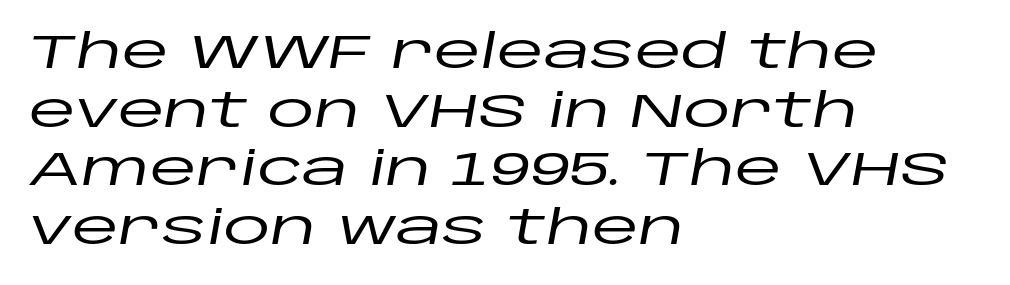
The image shows 48 px wide type, italic (leaning right); set left-aligned, line spacing 1.22x, normal letter spacing, not underlined; low stroke contrast and a large x-height.
